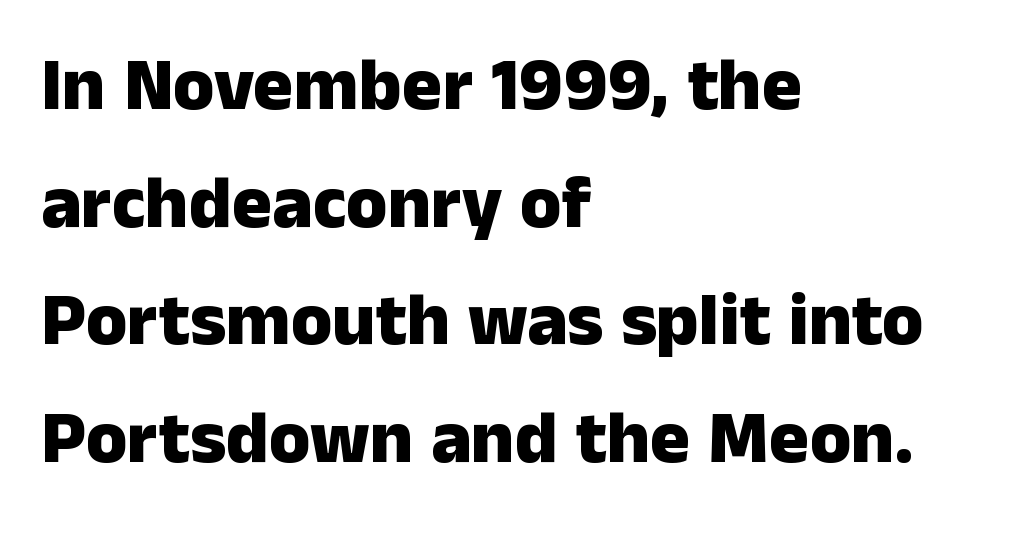
Q: Is the text bold? A: Yes.
Q: Is the text italic (slanted)? A: No, it is upright.
Q: Is the typeface a serif or a sans-serif typeface? A: Sans-serif.
Q: Is the text underlined? A: No.
Q: How is the paragraph aligned? A: Left-aligned.
Q: Is the spacing between letters normal or unusually wide? A: Normal.
Q: Is the spacing between lines tight, normal or loose? A: Normal.
Q: Width (condensed, normal, or wide)? A: Normal.
Q: Stroke contrast? A: Low.
Q: x-height? A: Medium.
Q: Monospaced? A: No.
